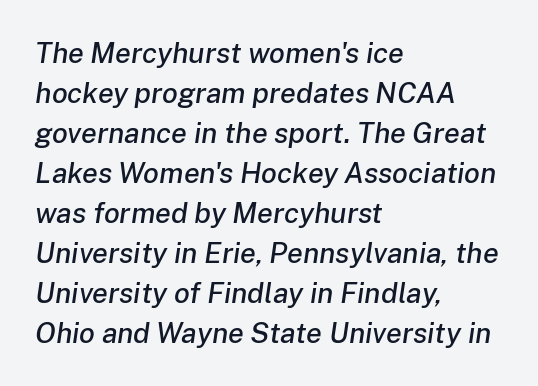
The image shows 29 px text type, italic (leaning right); set left-aligned, normal line spacing (1.38x), normal letter spacing, not underlined; low stroke contrast and a medium x-height.
